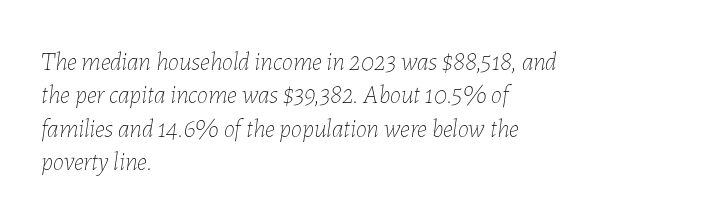
Q: Is the text bold? A: No.
Q: Is the text italic (slanted)? A: Yes, it leans right by about 7 degrees.
Q: Is the text underlined? A: No.
Q: How is the paragraph aligned? A: Left-aligned.
Q: Is the spacing between letters normal or unusually wide? A: Normal.
Q: Is the spacing between lines tight, normal or loose? A: Normal.
